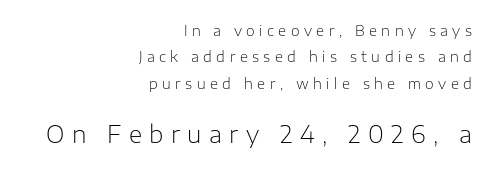
The image shows 23 px text type, upright; set right-aligned, line spacing 1.89x, unusually wide letter spacing (+0.32 em), not underlined; the second (bottom) block is 1.64x larger.
